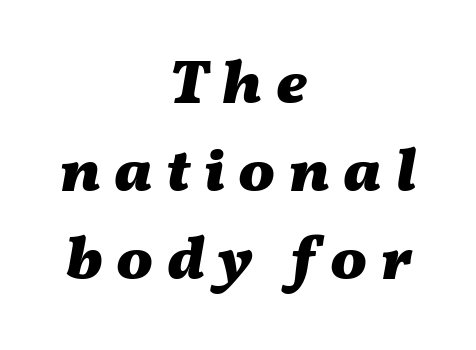
The image shows 61 px heavy, wide type, italic (leaning right); set centered, normal line spacing (1.44x), unusually wide letter spacing (+0.22 em), not underlined; medium stroke contrast and a medium x-height.
